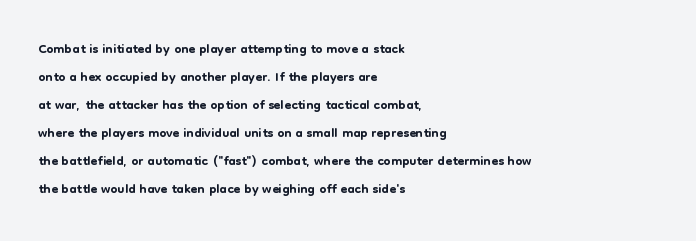
Q: Is the text italic (slanted)? A: No, it is upright.
Q: Is the text underlined? A: No.
Q: How is the paragraph aligned? A: Left-aligned.
Q: Is the spacing between letters normal or unusually wide? A: Normal.
Q: Is the spacing between lines tight, normal or loose? A: Normal.
